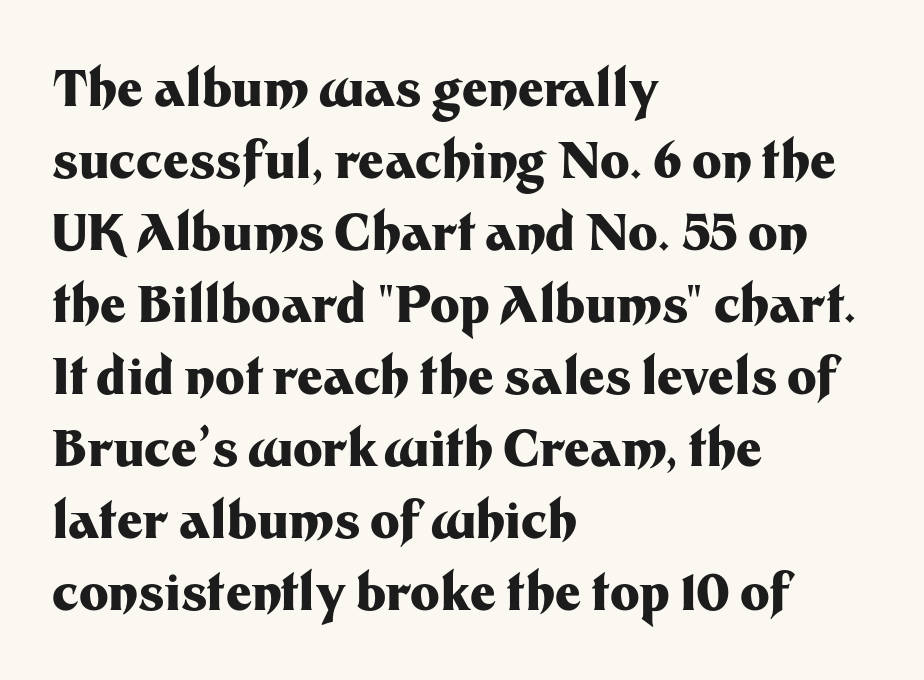
Q: Is the text bold? A: Yes.
Q: Is the text italic (slanted)? A: No, it is upright.
Q: Is the typeface a serif or a sans-serif typeface? A: Sans-serif.
Q: Is the text underlined? A: No.
Q: How is the paragraph aligned? A: Left-aligned.
Q: Is the spacing between letters normal or unusually wide? A: Normal.
Q: Is the spacing between lines tight, normal or loose? A: Normal.
Q: Width (condensed, normal, or wide)? A: Normal.
Q: Stroke contrast? A: Medium.
Q: x-height? A: Medium.
Q: Monospaced? A: No.
